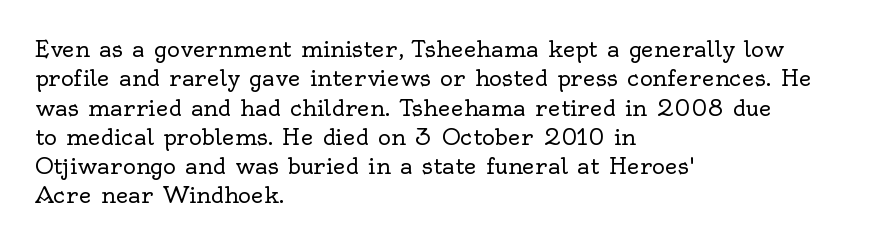
{"italic": "no", "bold": "no", "underline": "no", "align": "left", "line_spacing": "normal", "line_spacing_ratio": 1.33, "letter_spacing": "normal", "letter_spacing_em": 0.0, "glyph_px": 22}
